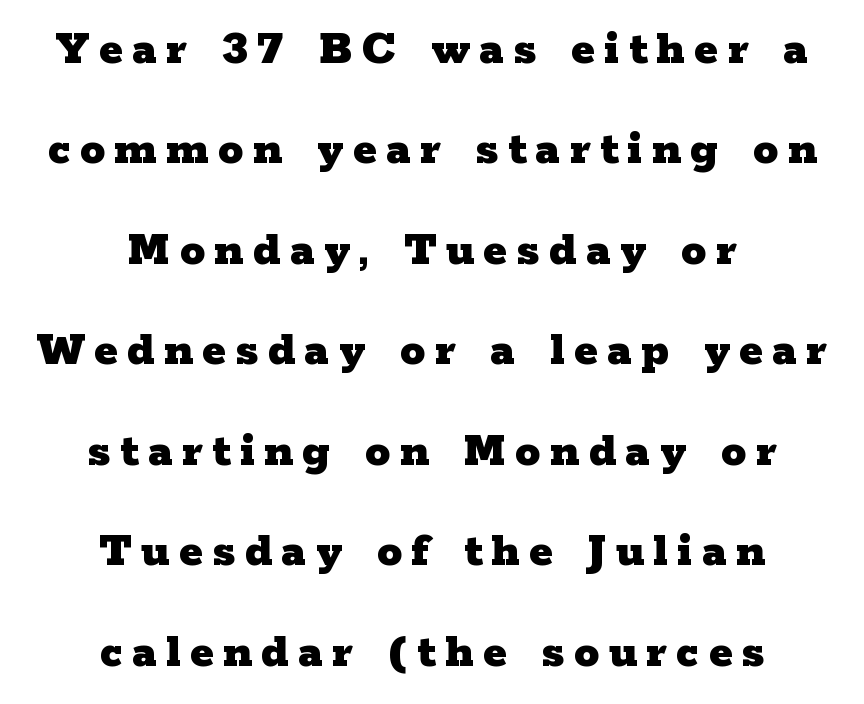
The paragraph has two soft edges and a firm central axis. Heavy-handed strokes throughout: this text is bold. Nobody drew a line under any word here. Yep, those are serifs on the letters. Spacing verdict: proportional, widths tailored to each character. These lines stand farther apart than default settings would place them.
